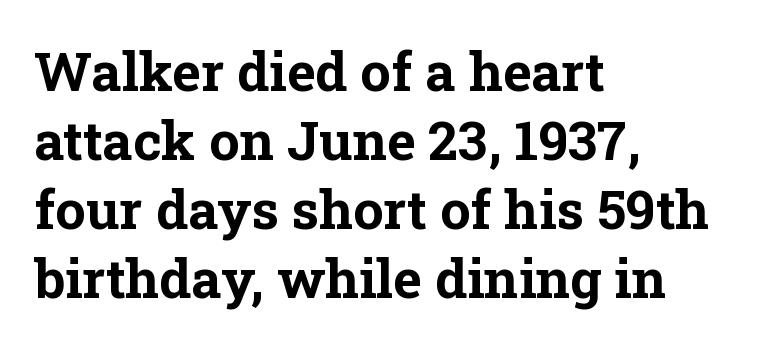
Q: Is the text bold? A: Yes.
Q: Is the text italic (slanted)? A: No, it is upright.
Q: Is the typeface a serif or a sans-serif typeface? A: Serif.
Q: Is the text underlined? A: No.
Q: How is the paragraph aligned? A: Left-aligned.
Q: Is the spacing between letters normal or unusually wide? A: Normal.
Q: Is the spacing between lines tight, normal or loose? A: Normal.
Q: Width (condensed, normal, or wide)? A: Normal.
Q: Stroke contrast? A: Low.
Q: x-height? A: Medium.
Q: Monospaced? A: No.
